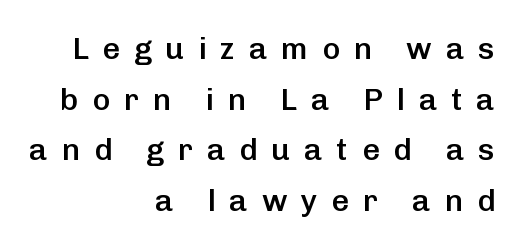
Q: Is the text bold? A: Semi-bold.
Q: Is the text italic (slanted)? A: No, it is upright.
Q: Is the typeface a serif or a sans-serif typeface? A: Sans-serif.
Q: Is the text underlined? A: No.
Q: How is the paragraph aligned? A: Right-aligned.
Q: Is the spacing between letters normal or unusually wide? A: Unusually wide.
Q: Is the spacing between lines tight, normal or loose? A: Normal.
Q: Width (condensed, normal, or wide)? A: Normal.
Q: Stroke contrast? A: Low.
Q: x-height? A: Medium.
Q: Monospaced? A: No.
